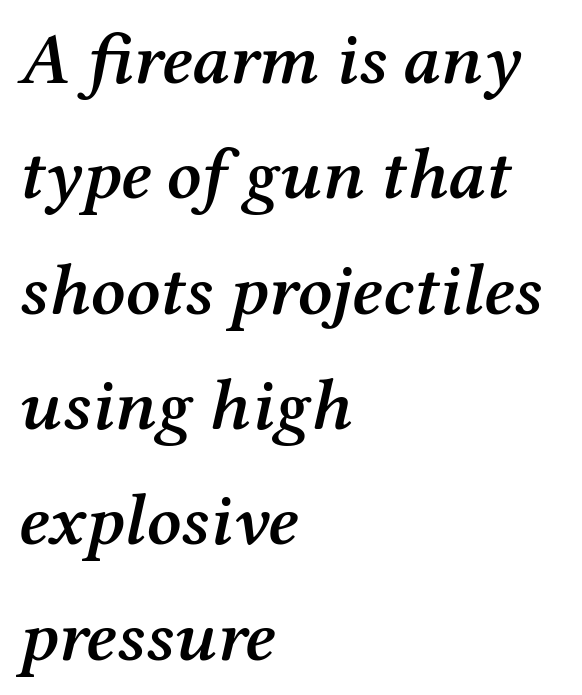
Q: Is the text bold? A: Semi-bold.
Q: Is the text italic (slanted)? A: Yes, it leans right by about 12 degrees.
Q: Is the typeface a serif or a sans-serif typeface? A: Serif.
Q: Is the text underlined? A: No.
Q: How is the paragraph aligned? A: Left-aligned.
Q: Is the spacing between letters normal or unusually wide? A: Normal.
Q: Is the spacing between lines tight, normal or loose? A: Normal.
Q: Width (condensed, normal, or wide)? A: Normal.
Q: Stroke contrast? A: Medium.
Q: x-height? A: Medium.
Q: Monospaced? A: No.
